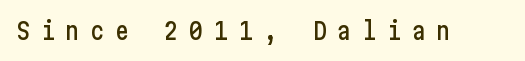
Q: Is the text italic (slanted)? A: No, it is upright.
Q: Is the text underlined? A: No.
Q: Is the spacing between letters normal or unusually wide? A: Unusually wide.
